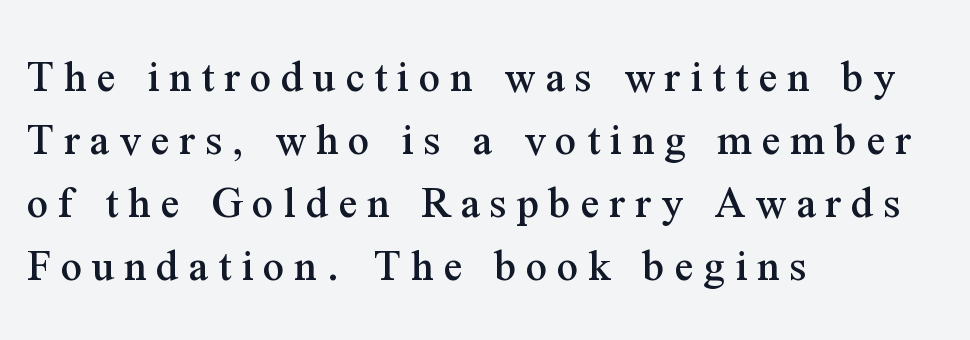
Q: Is the text italic (slanted)? A: No, it is upright.
Q: Is the typeface a serif or a sans-serif typeface? A: Serif.
Q: Is the text underlined? A: No.
Q: How is the paragraph aligned? A: Left-aligned.
Q: Is the spacing between letters normal or unusually wide? A: Unusually wide.
Q: Is the spacing between lines tight, normal or loose? A: Normal.
Q: Width (condensed, normal, or wide)? A: Normal.
Q: Stroke contrast? A: Medium.
Q: x-height? A: Medium.
Q: Monospaced? A: No.
